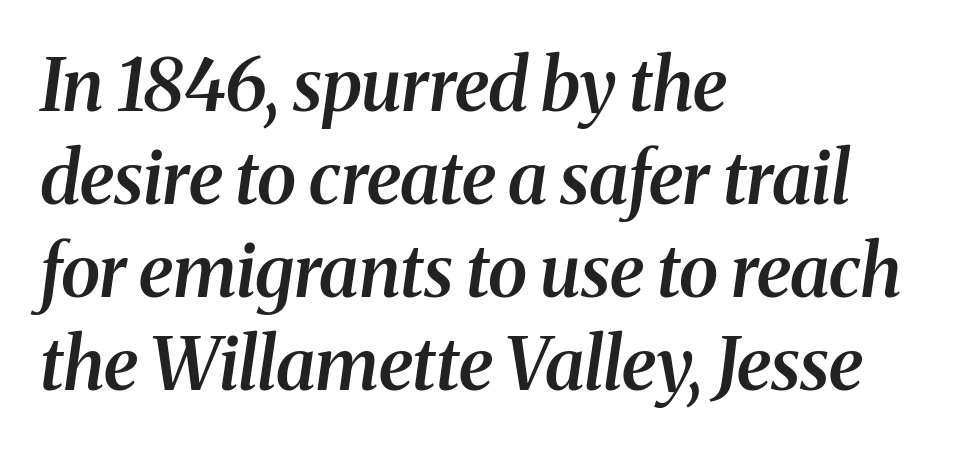
The image shows 72 px semibold serif type, italic (leaning right); set left-aligned, normal line spacing (1.29x), normal letter spacing, not underlined; medium stroke contrast and a medium x-height.
